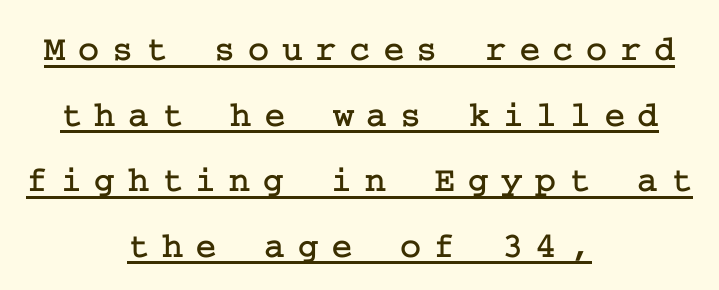
Q: Is the text italic (slanted)? A: No, it is upright.
Q: Is the typeface a serif or a sans-serif typeface? A: Serif.
Q: Is the text underlined? A: Yes.
Q: How is the paragraph aligned? A: Centered.
Q: Is the spacing between letters normal or unusually wide? A: Unusually wide.
Q: Width (condensed, normal, or wide)? A: Normal.
Q: Stroke contrast? A: Low.
Q: x-height? A: Medium.
